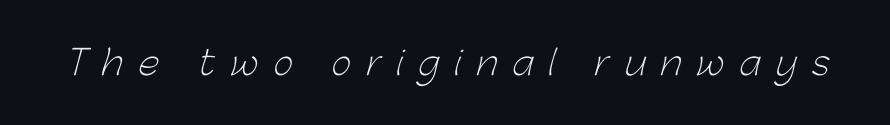
The image shows 34 px light sans-serif type; set unusually wide letter spacing (+0.45 em), not underlined; low stroke contrast and a medium x-height.
